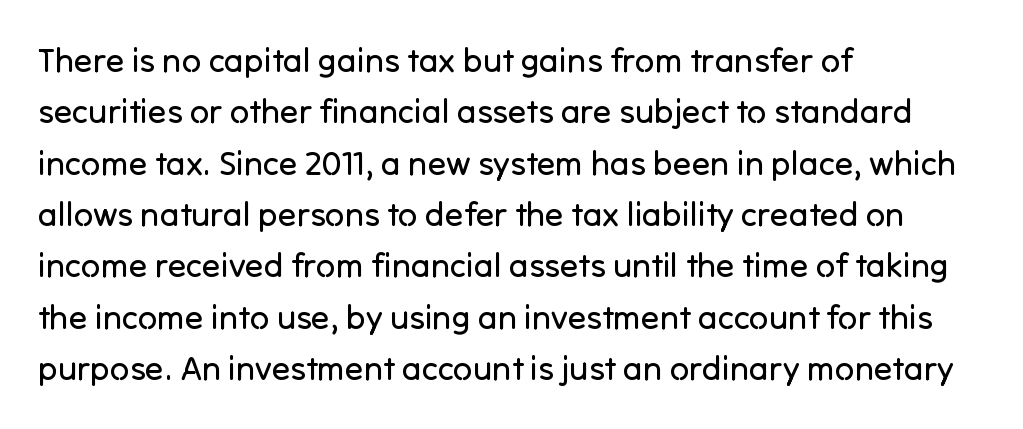
The image shows 34 px regular-weight sans-serif type, upright; set left-aligned, normal line spacing (1.51x), normal letter spacing, not underlined; low stroke contrast and a medium x-height.
